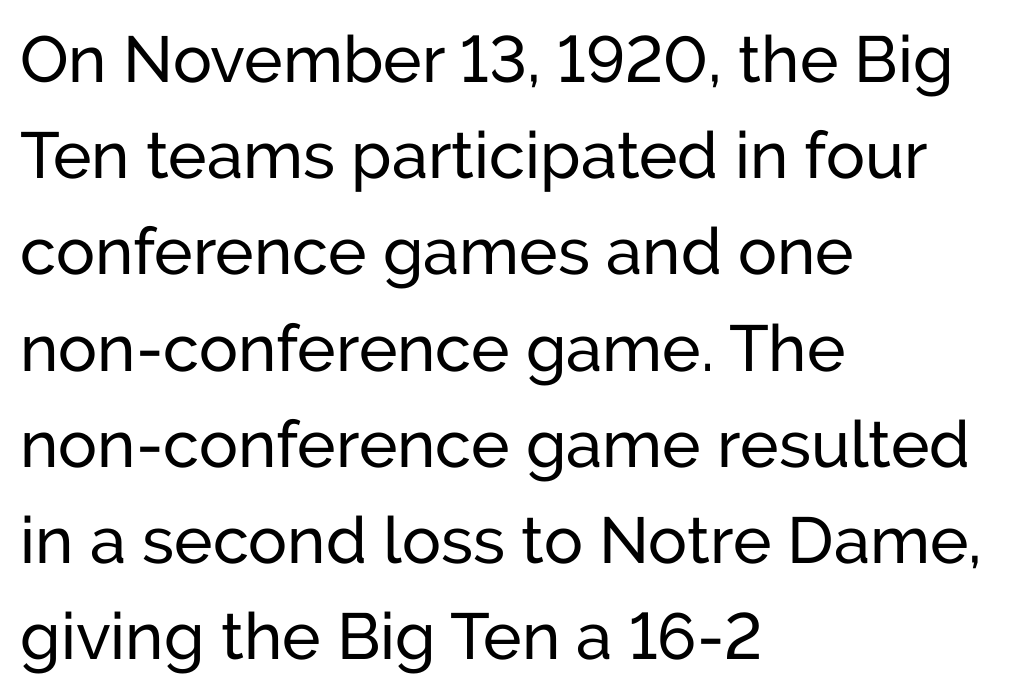
Q: Is the text italic (slanted)? A: No, it is upright.
Q: Is the typeface a serif or a sans-serif typeface? A: Sans-serif.
Q: Is the text underlined? A: No.
Q: How is the paragraph aligned? A: Left-aligned.
Q: Is the spacing between letters normal or unusually wide? A: Normal.
Q: Is the spacing between lines tight, normal or loose? A: Normal.
Q: Width (condensed, normal, or wide)? A: Normal.
Q: Stroke contrast? A: Low.
Q: x-height? A: Medium.
Q: Monospaced? A: No.
